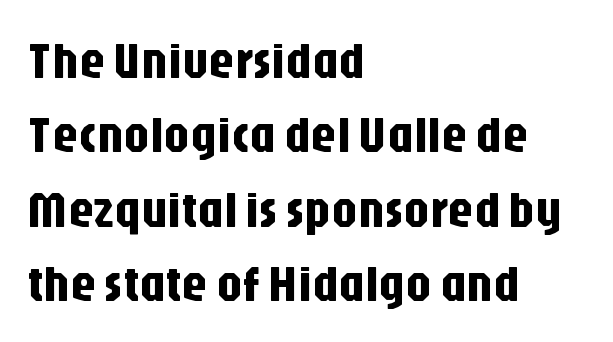
The image shows 51 px condensed sans-serif type, upright; set left-aligned, normal line spacing (1.46x), normal letter spacing, not underlined; low stroke contrast and a large x-height.
